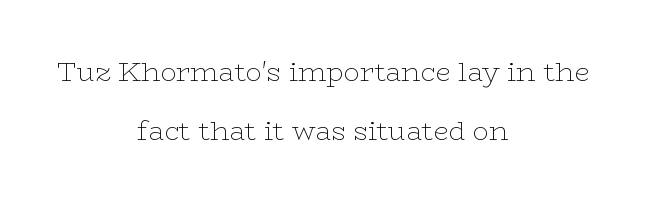
The image shows 27 px text type, upright; set centered, loose line spacing (2.18x), normal letter spacing, not underlined.
